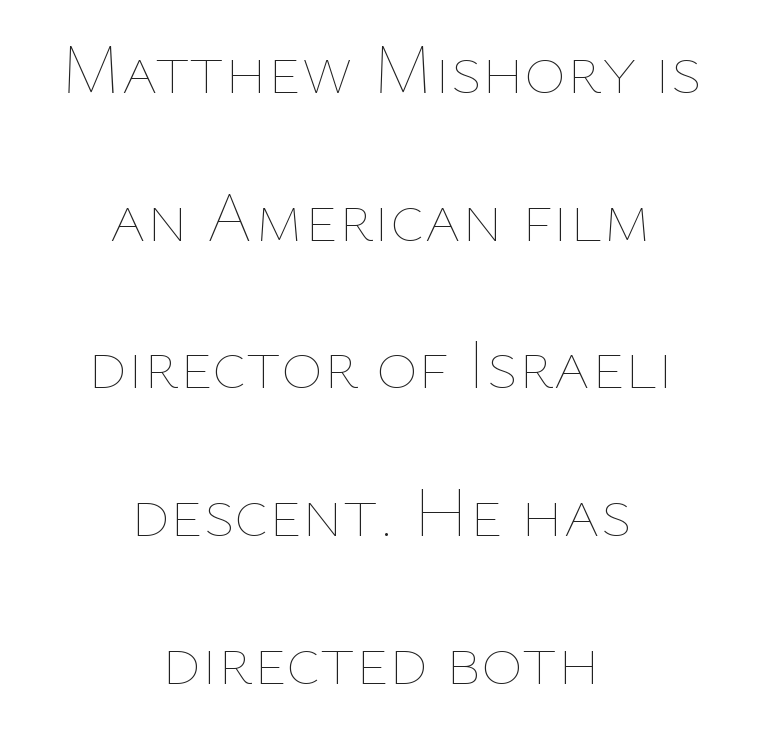
Q: Is the text bold? A: No.
Q: Is the text italic (slanted)? A: No, it is upright.
Q: Is the text underlined? A: No.
Q: How is the paragraph aligned? A: Centered.
Q: Is the spacing between letters normal or unusually wide? A: Normal.
Q: Is the spacing between lines tight, normal or loose? A: Loose.
Q: Width (condensed, normal, or wide)? A: Normal.
Q: Stroke contrast? A: Low.
Q: x-height? A: Medium.
Q: Monospaced? A: No.
